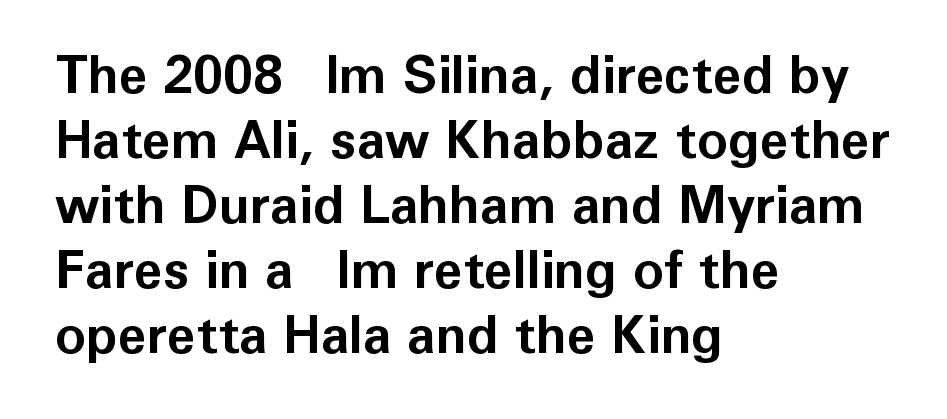
The image shows 52 px bold sans-serif type, upright; set left-aligned, normal line spacing (1.25x), normal letter spacing, not underlined; low stroke contrast and a medium x-height.
